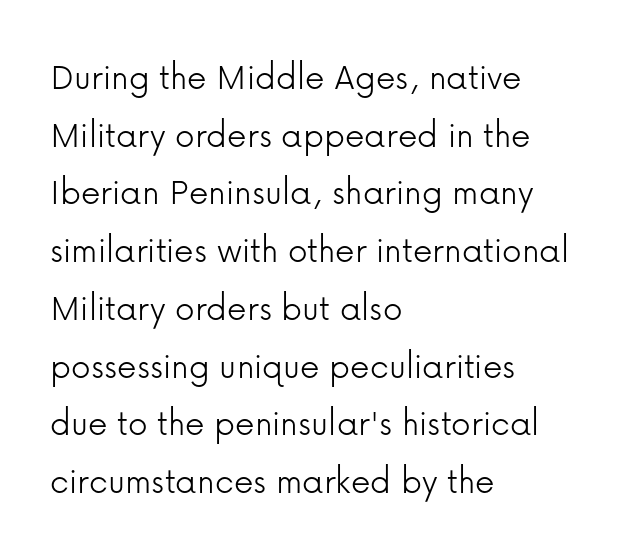
{"serif": "no", "italic": "no", "bold": "no", "weight": "light", "width": "normal", "stroke_contrast": "low", "x_height": "medium", "monospaced": "no", "underline": "no", "align": "left", "line_spacing": "normal", "line_spacing_ratio": 1.48, "letter_spacing": "normal", "letter_spacing_em": 0.0, "glyph_px": 39}
